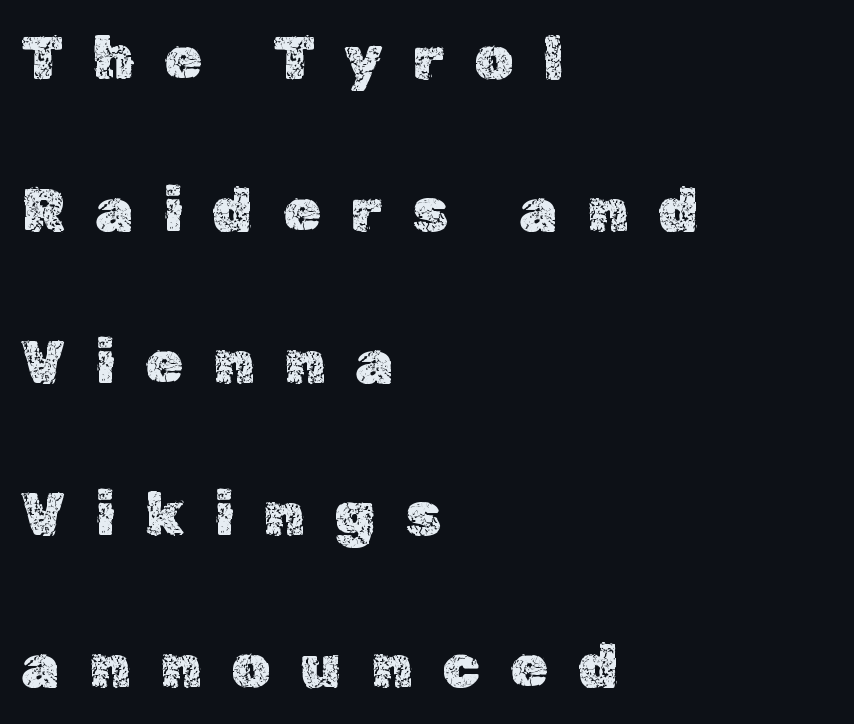
Q: Is the text italic (slanted)? A: No, it is upright.
Q: Is the text underlined? A: No.
Q: How is the paragraph aligned? A: Left-aligned.
Q: Is the spacing between letters normal or unusually wide? A: Unusually wide.
Q: Is the spacing between lines tight, normal or loose? A: Loose.
Q: Width (condensed, normal, or wide)? A: Normal.
Q: x-height? A: Medium.
Q: Monospaced? A: No.
